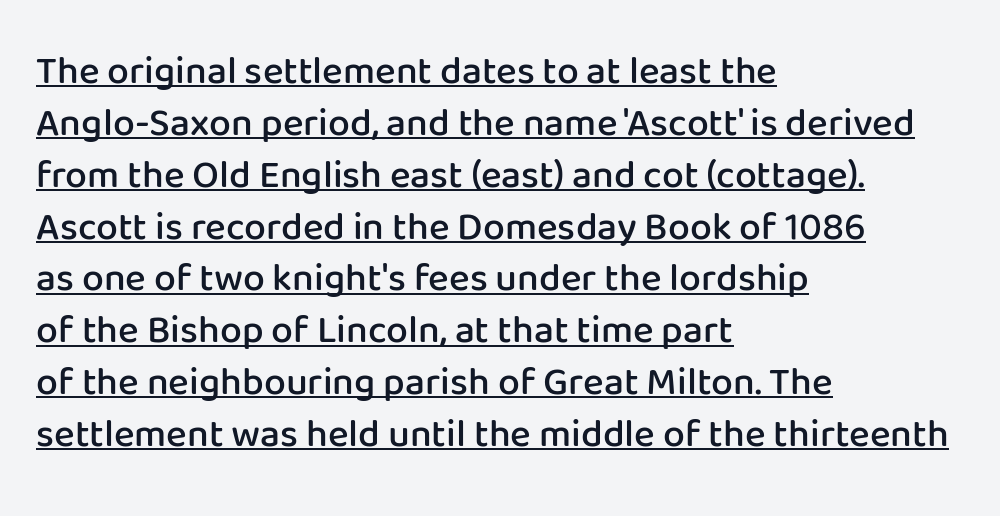
{"serif": "no", "italic": "no", "bold": "semi", "weight": "semibold", "width": "normal", "stroke_contrast": "low", "x_height": "medium", "monospaced": "no", "underline": "yes", "align": "left", "line_spacing": "normal", "line_spacing_ratio": 1.33, "letter_spacing": "normal", "letter_spacing_em": 0.0, "glyph_px": 39}
